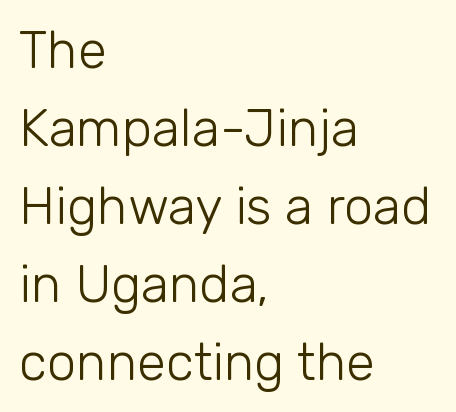
{"serif": "no", "italic": "no", "bold": "no", "weight": "light", "width": "normal", "stroke_contrast": "low", "x_height": "medium", "monospaced": "no", "underline": "no", "align": "left", "line_spacing": "normal", "line_spacing_ratio": 1.5, "letter_spacing": "normal", "letter_spacing_em": 0.0, "glyph_px": 52}
